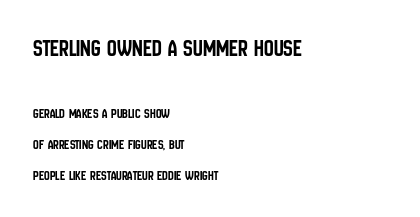
Q: Is the text italic (slanted)? A: No, it is upright.
Q: Is the text underlined? A: No.
Q: How is the paragraph aligned? A: Left-aligned.
Q: Is the spacing between letters normal or unusually wide? A: Normal.
Q: Is the spacing between lines tight, normal or loose? A: Loose.
Q: Which block of text is set in a larger size, the first (top) or the second (bottom)? A: The first (top) one.
